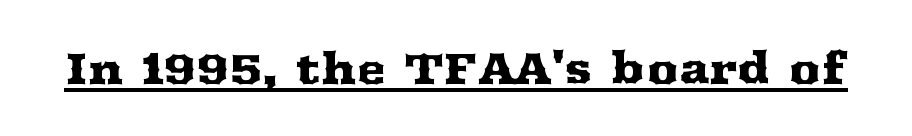
{"serif": "yes", "italic": "no", "width": "wide", "stroke_contrast": "medium", "x_height": "medium", "monospaced": "no", "underline": "yes", "letter_spacing": "normal", "letter_spacing_em": 0.0, "glyph_px": 44}
